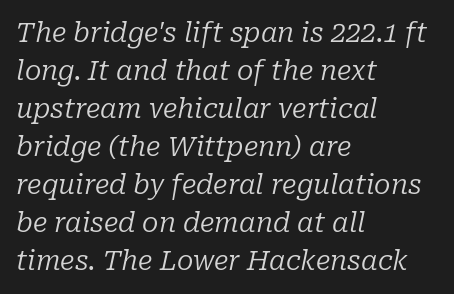
The passage shown is not bold in any degree. Posture: slanted. Regarding leading, the lines here are spaced in the standard way. The passage shown has conventional tracking throughout.
